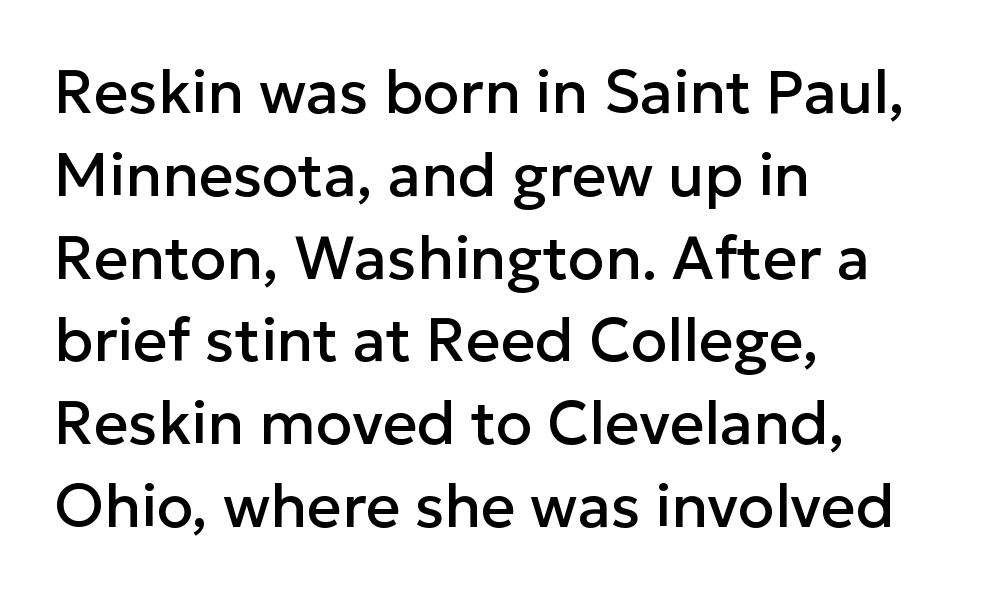
{"serif": "no", "italic": "no", "width": "normal", "stroke_contrast": "low", "x_height": "medium", "monospaced": "no", "underline": "no", "align": "left", "line_spacing": "normal", "line_spacing_ratio": 1.38, "letter_spacing": "normal", "letter_spacing_em": 0.0, "glyph_px": 60}
